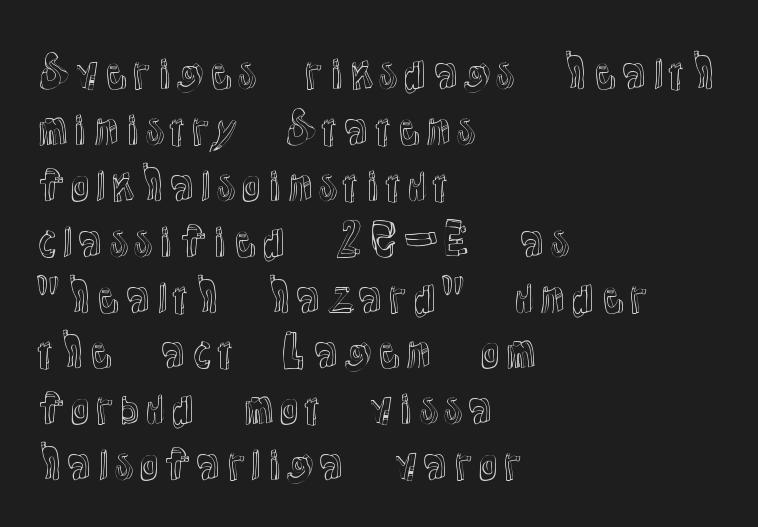
The typography opts for an upright posture over an oblique one. Anything drawn beneath the words? Only blank space. In terms of letterspacing, this is plain default setting. The letters advance in unequal steps, a hallmark of proportional type. Reading down the column, the eye jumps a familiar distance to each next line.
